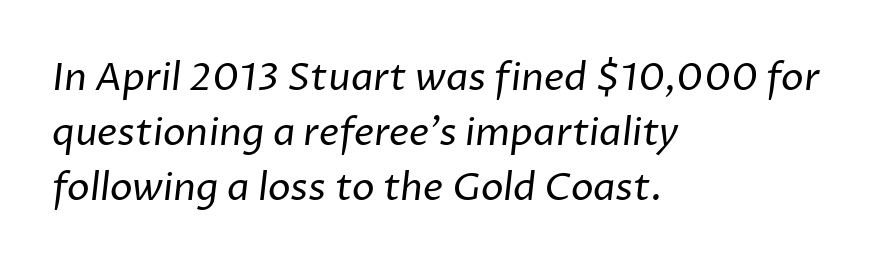
The image shows 38 px regular-weight sans-serif type; set left-aligned, normal line spacing (1.45x), normal letter spacing, not underlined; low stroke contrast and a medium x-height.
